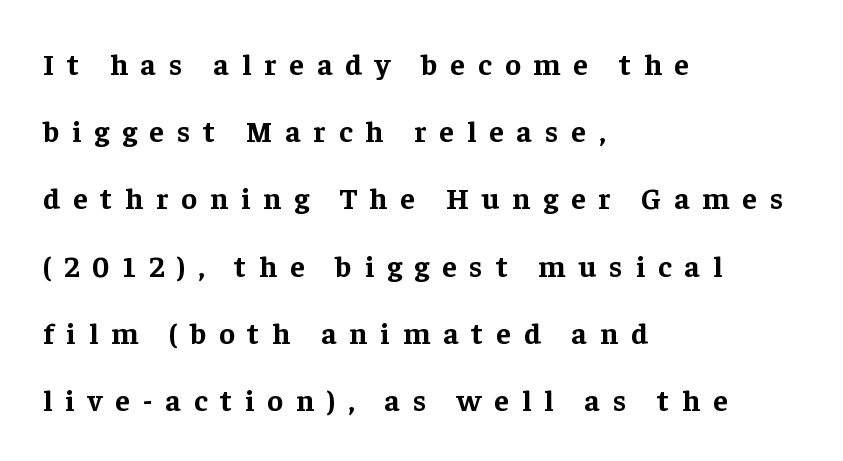
{"serif": "yes", "italic": "no", "bold": "yes", "weight": "bold", "width": "normal", "stroke_contrast": "low", "x_height": "medium", "monospaced": "no", "underline": "no", "align": "left", "line_spacing": "loose", "line_spacing_ratio": 2.24, "letter_spacing": "wide", "letter_spacing_em": 0.43, "glyph_px": 30}
